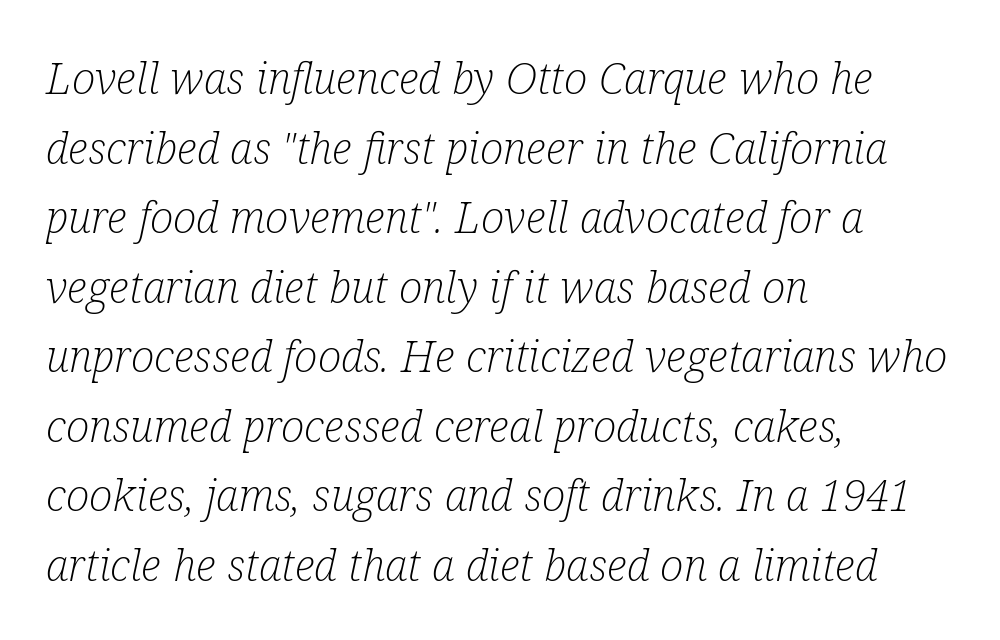
Words appear dense and cohesive because spacing is normal. A typesetter would label this face a serif. Left-aligned paragraph, ragged on the right. Spacing verdict: proportional, widths tailored to each character. Caption: face not bold, strokes unweighted. Unmarked baselines from the first word to the last.
